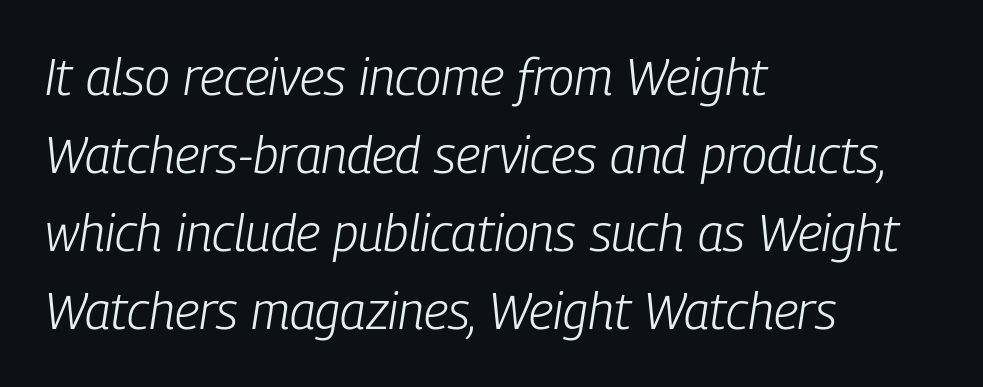
Q: Is the text bold? A: No.
Q: Is the text italic (slanted)? A: Yes, it leans right by about 9 degrees.
Q: Is the text underlined? A: No.
Q: How is the paragraph aligned? A: Left-aligned.
Q: Is the spacing between letters normal or unusually wide? A: Normal.
Q: Is the spacing between lines tight, normal or loose? A: Normal.
Q: Width (condensed, normal, or wide)? A: Condensed.
Q: Stroke contrast? A: Low.
Q: x-height? A: Medium.
Q: Monospaced? A: No.
